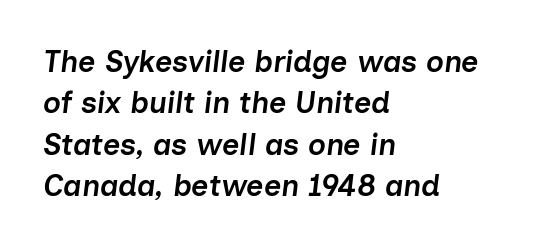
The passage shown is not underscored anywhere. Quick note: italic. Teacher's note: observe the even left margin — that is flush-left alignment. Vertical spacing — default.
